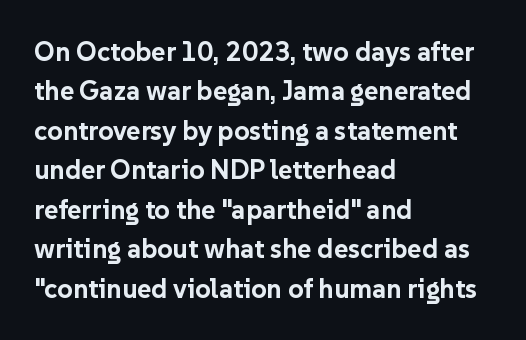
{"italic": "no", "bold": "yes", "underline": "no", "align": "left", "line_spacing": "normal", "line_spacing_ratio": 1.46, "letter_spacing": "normal", "letter_spacing_em": 0.0, "glyph_px": 27}
